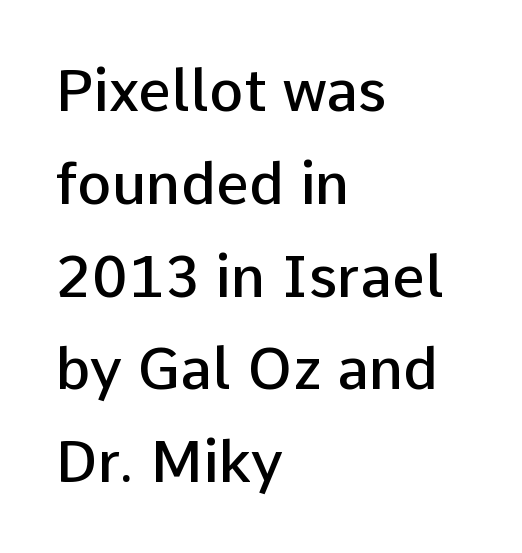
The image shows 58 px semibold sans-serif type, upright; set left-aligned, normal line spacing (1.6x), normal letter spacing, not underlined; low stroke contrast and a medium x-height.
